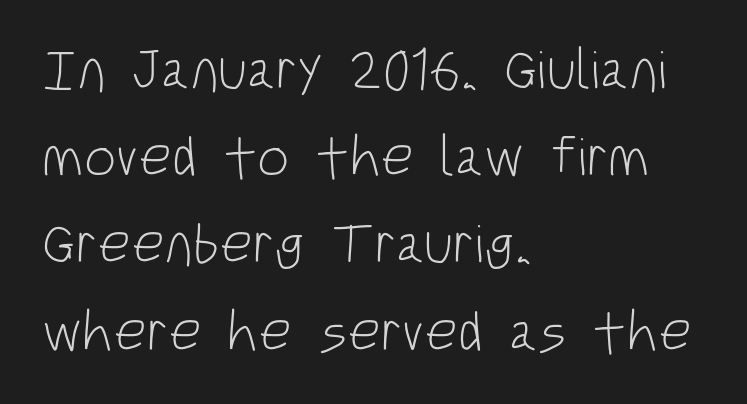
Q: Is the text bold? A: No.
Q: Is the text italic (slanted)? A: No, it is upright.
Q: Is the typeface a serif or a sans-serif typeface? A: Sans-serif.
Q: Is the text underlined? A: No.
Q: How is the paragraph aligned? A: Left-aligned.
Q: Is the spacing between letters normal or unusually wide? A: Normal.
Q: Is the spacing between lines tight, normal or loose? A: Normal.
Q: Width (condensed, normal, or wide)? A: Condensed.
Q: Stroke contrast? A: Low.
Q: x-height? A: Large.
Q: Monospaced? A: No.
